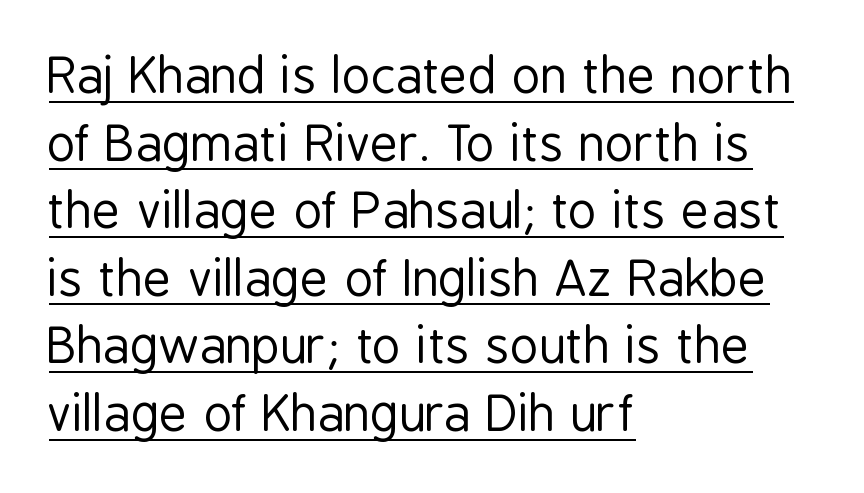
{"serif": "no", "italic": "no", "bold": "no", "weight": "regular", "width": "condensed", "stroke_contrast": "low", "x_height": "medium", "monospaced": "no", "underline": "yes", "align": "left", "line_spacing": "normal", "line_spacing_ratio": 1.38, "letter_spacing": "normal", "letter_spacing_em": 0.0, "glyph_px": 49}
